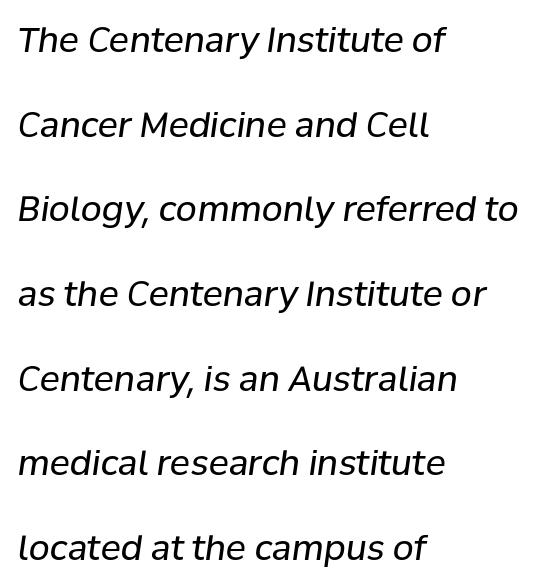
Line beginnings align vertically; line endings do not. A typesetter would call this zero additional tracking. The rendering applies a slant to the glyphs. Weight: regular or lighter. Each new line begins a long way beneath the previous one.
